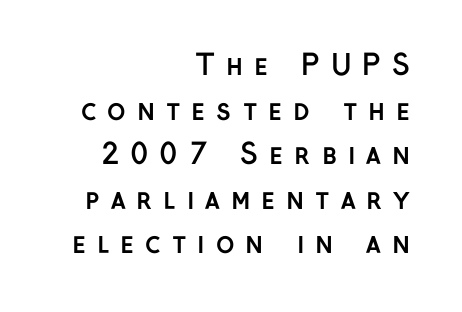
Regarding leading, the lines here are spaced in the standard way. The compositor pushed each line to the right boundary. Each glyph is drawn with heavy, bold strokes. The face used here is a sans, in the tradition of grotesques and geometrics. Does the lettering tilt? It doesn't — this is upright. Descenders are the only things crossing below the line.
